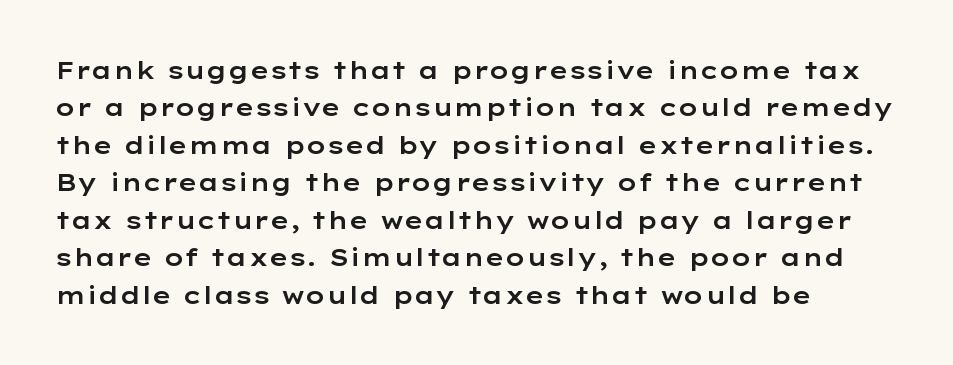
The image shows 24 px text type, upright; set left-aligned, normal line spacing (1.56x), normal letter spacing, not underlined.
